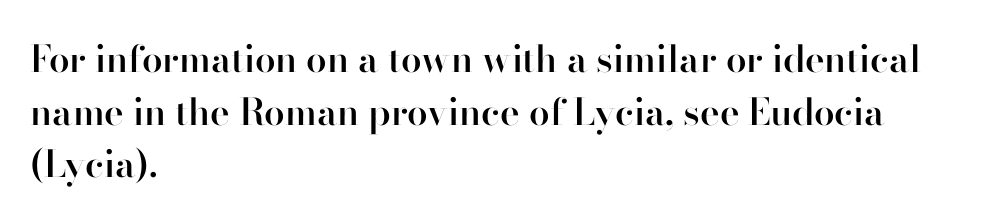
{"serif": "no", "italic": "no", "bold": "semi", "weight": "semibold", "width": "normal", "stroke_contrast": "high", "x_height": "small", "monospaced": "no", "underline": "no", "align": "left", "line_spacing": "normal", "line_spacing_ratio": 1.42, "letter_spacing": "normal", "letter_spacing_em": 0.0, "glyph_px": 37}
